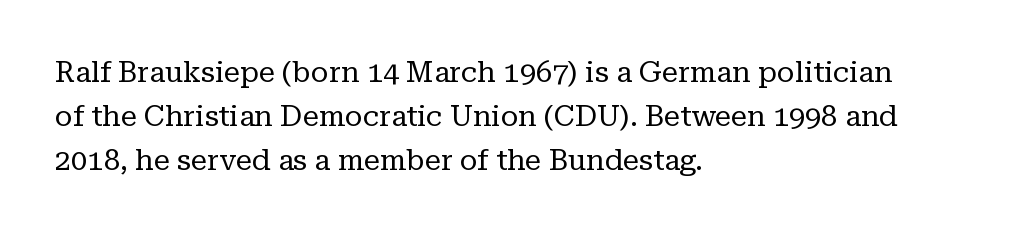
{"serif": "yes", "italic": "no", "bold": "no", "weight": "regular", "width": "normal", "stroke_contrast": "low", "x_height": "medium", "monospaced": "no", "underline": "no", "align": "left", "line_spacing": "normal", "line_spacing_ratio": 1.51, "letter_spacing": "normal", "letter_spacing_em": 0.0, "glyph_px": 29}
